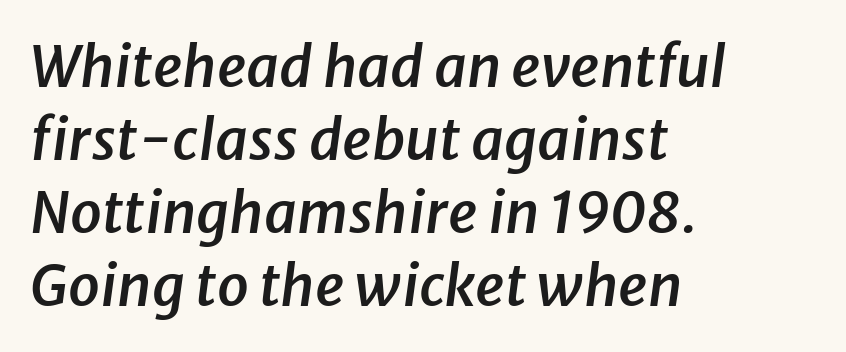
{"italic": "yes", "lean": "right", "slant_degrees": 8, "bold": "semi", "weight": "semibold", "width": "normal", "stroke_contrast": "low", "x_height": "medium", "monospaced": "no", "underline": "no", "align": "left", "line_spacing": "normal", "line_spacing_ratio": 1.28, "letter_spacing": "normal", "letter_spacing_em": 0.0, "glyph_px": 57}
